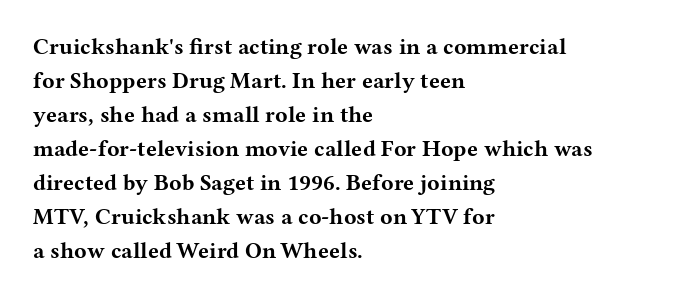
The strip under each line holds only bare page. How are the letters spaced? Ordinarily, with no added tracking. Line spacing here is normal. This rendering uses left alignment, leaving the right contour irregular. When letters stand straight like this, we call the style roman or upright. The rendering uses a bold face; every stroke is thick and dark.
